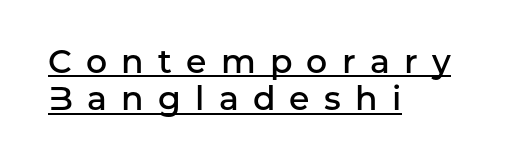
{"serif": "no", "italic": "no", "bold": "semi", "weight": "semibold", "width": "normal", "stroke_contrast": "low", "x_height": "medium", "monospaced": "no", "underline": "yes", "align": "left", "line_spacing": "tight", "line_spacing_ratio": 1.13, "letter_spacing": "wide", "letter_spacing_em": 0.43, "glyph_px": 33}
